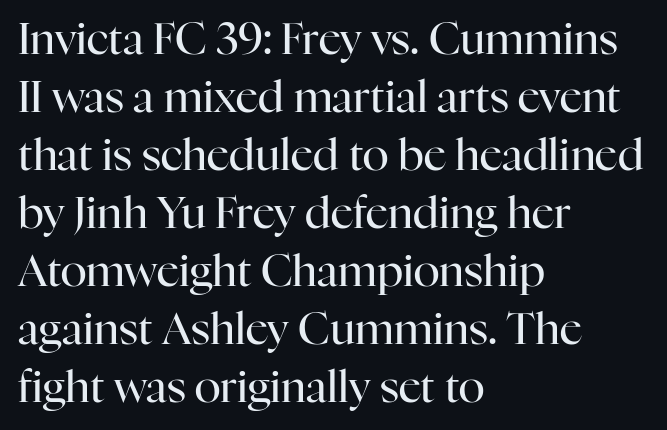
The image shows 44 px regular-weight serif type, upright; set left-aligned, normal line spacing (1.32x), normal letter spacing, not underlined; high stroke contrast and a medium x-height.
